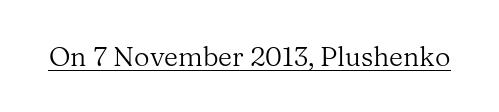
The image shows 27 px text type, upright; set normal letter spacing, underlined.
